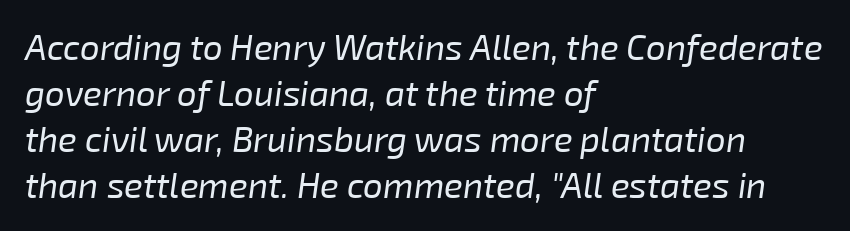
Q: Is the text bold? A: No.
Q: Is the text italic (slanted)? A: Yes, it leans right by about 8 degrees.
Q: Is the text underlined? A: No.
Q: How is the paragraph aligned? A: Left-aligned.
Q: Is the spacing between letters normal or unusually wide? A: Normal.
Q: Is the spacing between lines tight, normal or loose? A: Normal.
Q: Width (condensed, normal, or wide)? A: Normal.
Q: Stroke contrast? A: Low.
Q: x-height? A: Medium.
Q: Monospaced? A: No.
